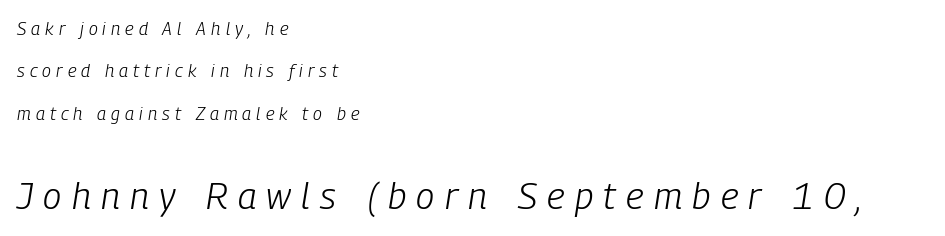
The weight would be labelled regular, book, light, or lighter still. The setting favours the left margin, as ordinary paragraphs usually do. These lines stand farther apart than default settings would place them. This is oblique type, the kind used for emphasis or titles. The tracking jumps out immediately: characters are airy and widely separated.
